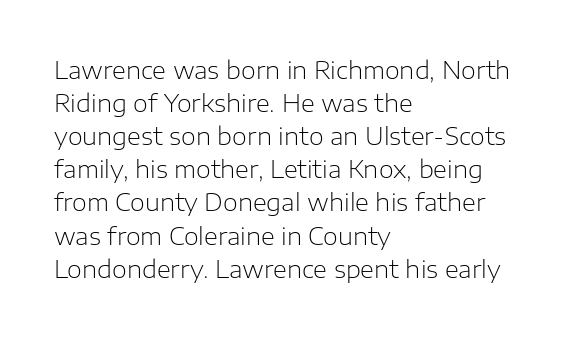
The image shows 24 px text type, upright; set left-aligned, normal line spacing (1.38x), normal letter spacing, not underlined.
